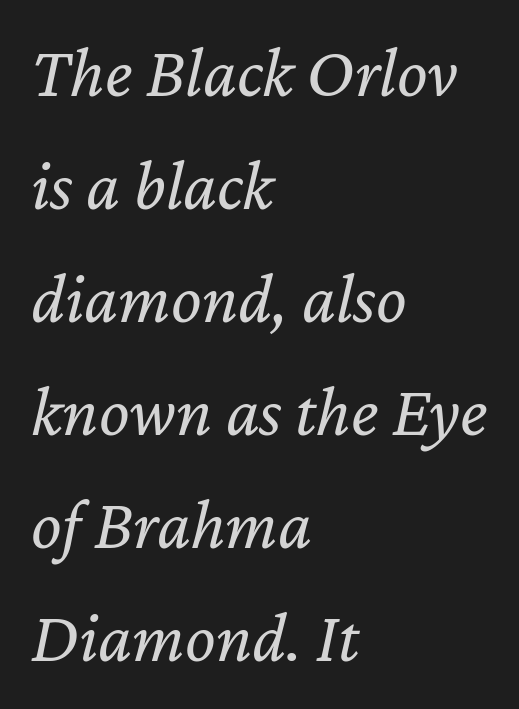
The image shows 72 px regular-weight type, italic (leaning right); set left-aligned, normal line spacing (1.57x), normal letter spacing, not underlined; low stroke contrast and a medium x-height.
